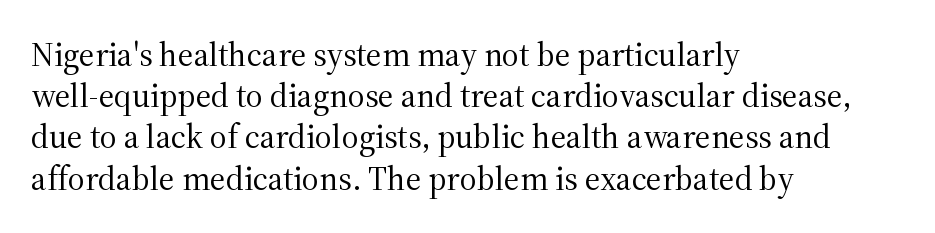
{"serif": "yes", "italic": "no", "bold": "no", "weight": "regular", "width": "normal", "stroke_contrast": "medium", "x_height": "medium", "monospaced": "no", "underline": "no", "align": "left", "line_spacing": "normal", "line_spacing_ratio": 1.25, "letter_spacing": "normal", "letter_spacing_em": 0.0, "glyph_px": 33}
